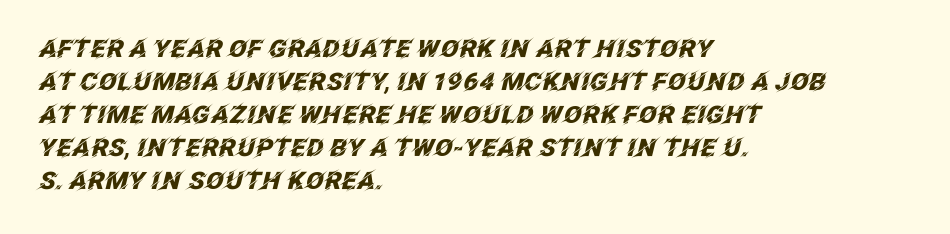
{"italic": "yes", "lean": "right", "slant_degrees": 12, "bold": "yes", "underline": "no", "align": "left", "line_spacing": "normal", "line_spacing_ratio": 1.37, "letter_spacing": "normal", "letter_spacing_em": 0.0, "glyph_px": 24}
